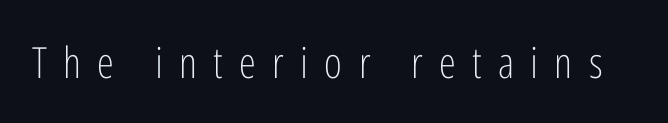
The image shows 43 px light, condensed sans-serif type, upright; set unusually wide letter spacing (+0.38 em), not underlined; low stroke contrast and a medium x-height.
